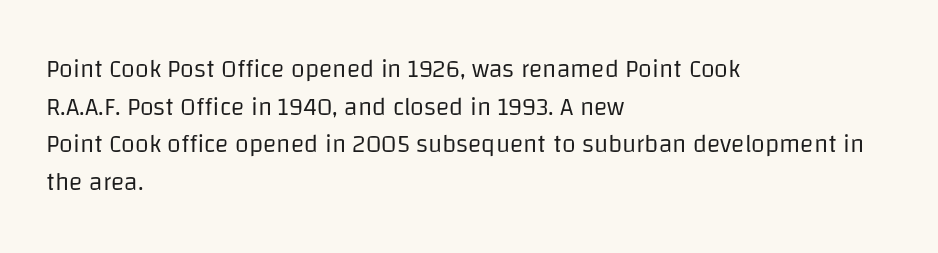
Q: Is the text bold? A: No.
Q: Is the text italic (slanted)? A: No, it is upright.
Q: Is the text underlined? A: No.
Q: How is the paragraph aligned? A: Left-aligned.
Q: Is the spacing between letters normal or unusually wide? A: Normal.
Q: Is the spacing between lines tight, normal or loose? A: Normal.
